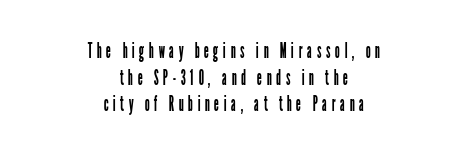
The passage shown has open, widely tracked lettering throughout. Nope, not italic — everything's standing straight. Honestly, there is no underline to notice here at all. The passage is arranged like a title page — every line centered.
